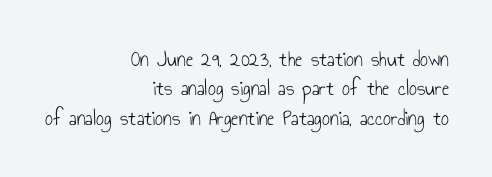
The image shows 22 px text type, upright; set right-aligned, normal line spacing (1.34x), normal letter spacing, not underlined.
